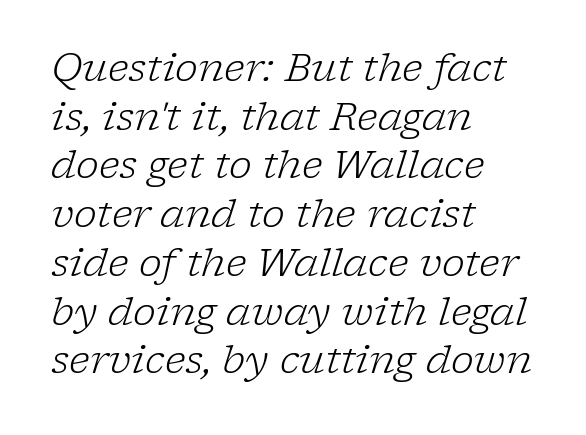
The image shows 39 px light serif type, italic (leaning right); set left-aligned, normal line spacing (1.25x), normal letter spacing, not underlined; low stroke contrast and a medium x-height.
